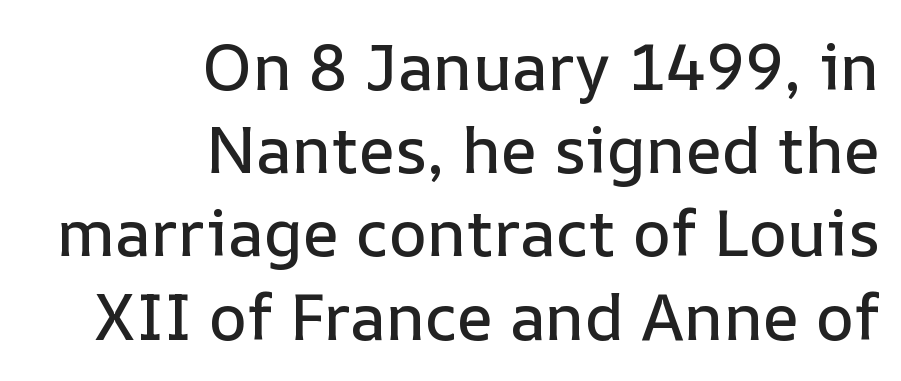
A bare baseline throughout the passage. The letters stand upright; this is a roman face. This sample is right-justified, so line beginnings fall wherever the words allow. One glance says typical: line gaps are just what's usual. The passage shown is typed in a proportional face where columns would drift.
